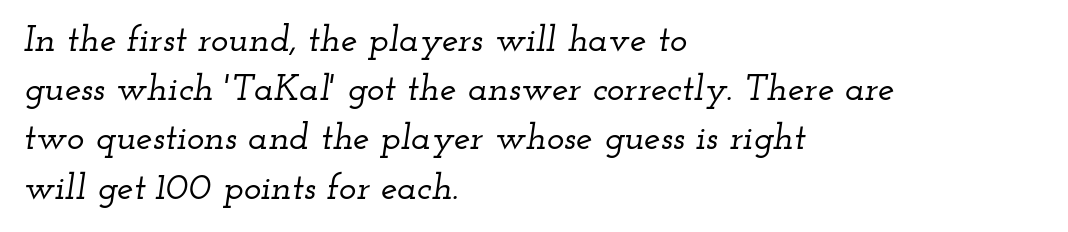
{"serif": "yes", "italic": "yes", "lean": "right", "slant_degrees": 12, "width": "wide", "stroke_contrast": "low", "x_height": "small", "monospaced": "no", "underline": "no", "align": "left", "line_spacing": "normal", "line_spacing_ratio": 1.33, "letter_spacing": "normal", "letter_spacing_em": 0.0, "glyph_px": 37}
